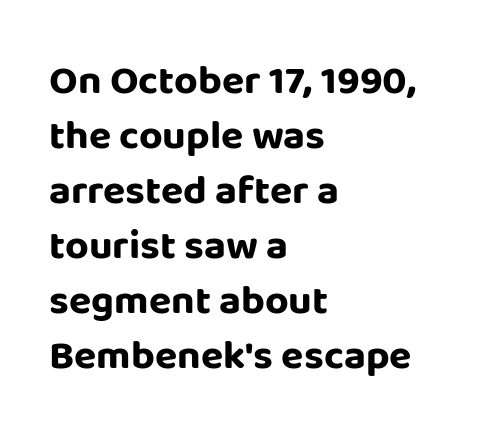
The typesetting leans heavy: a genuine bold. It's the straight-up-and-down kind of type. A student would call this left alignment; a typographer would say flush left, rag right. The type family on display is of the sans-serif kind. The letterforms sit shoulder to shoulder at normal distance.
